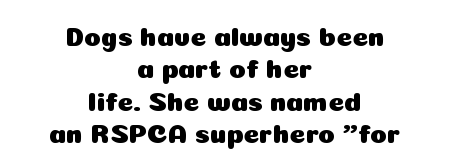
{"italic": "no", "underline": "no", "align": "center", "line_spacing_ratio": 1.2, "letter_spacing": "normal", "letter_spacing_em": 0.0, "glyph_px": 27}
